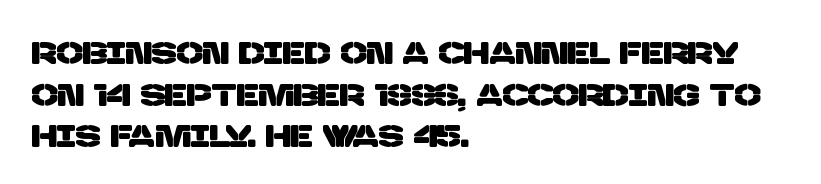
Letter spacing: default. The ragged edge is on the right, which tells us the setting is flush left. If you measured baseline to baseline, you'd find a middling distance. This sample uses a sans-serif face. A typesetter would call this proportional, since set widths differ per character.
